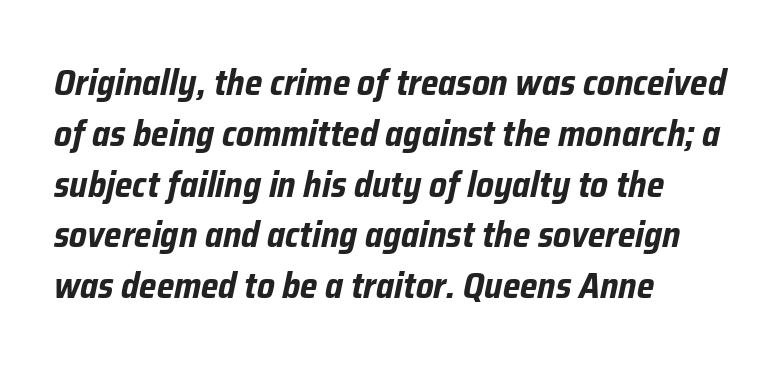
The image shows 36 px bold, condensed type, italic (leaning right); set left-aligned, normal line spacing (1.41x), normal letter spacing, not underlined; low stroke contrast and a medium x-height.
